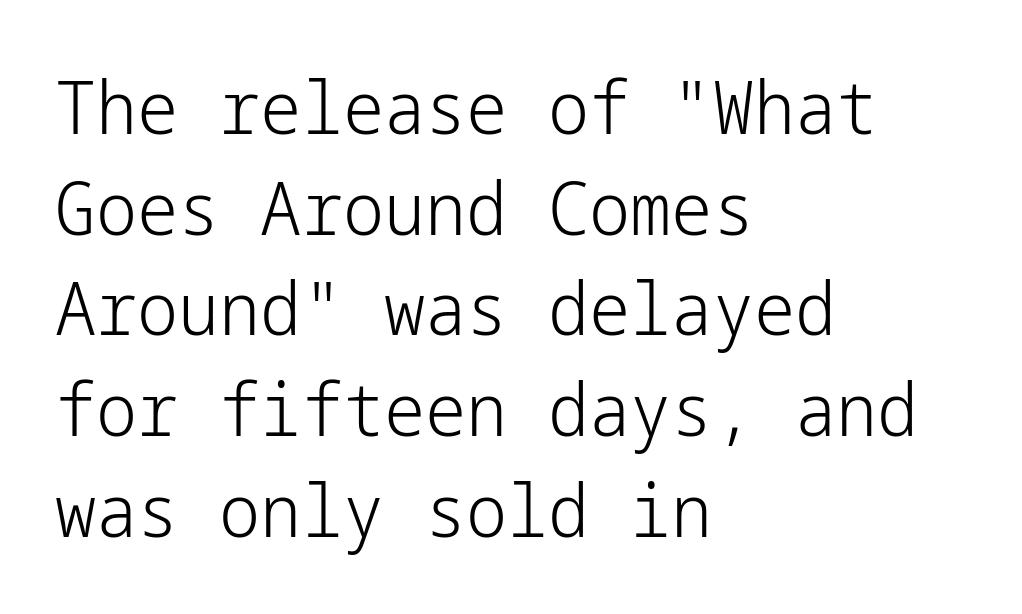
Q: Is the text bold? A: No.
Q: Is the text italic (slanted)? A: No, it is upright.
Q: Is the typeface a serif or a sans-serif typeface? A: Sans-serif.
Q: Is the text underlined? A: No.
Q: How is the paragraph aligned? A: Left-aligned.
Q: Is the spacing between letters normal or unusually wide? A: Normal.
Q: Is the spacing between lines tight, normal or loose? A: Normal.
Q: Width (condensed, normal, or wide)? A: Normal.
Q: Stroke contrast? A: Low.
Q: x-height? A: Medium.
